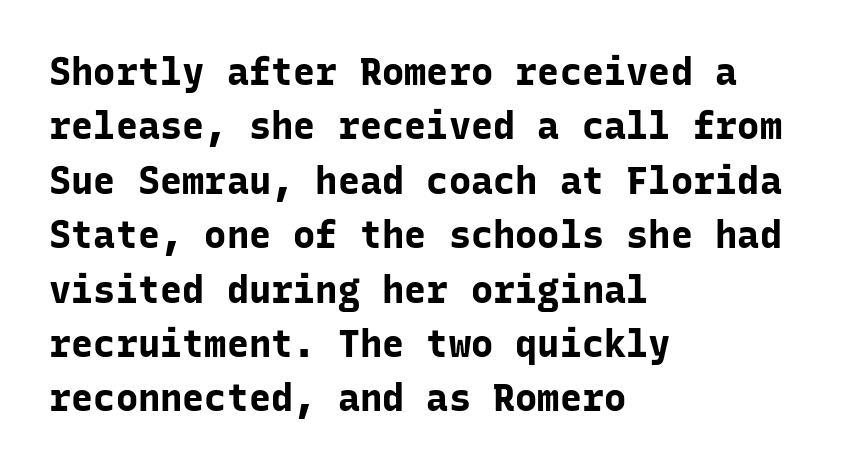
This is the regular roman posture of the typeface. The tracking reads as untouched default to a designer's eye. Observe the absence of serifs on each vertical stroke in this sample. Horizontal alignment here is leftward, the default for most running prose. Chunky letters — that's bold for sure.
